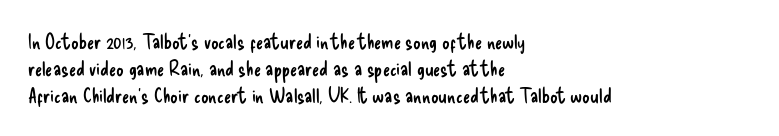
Q: Is the text bold? A: No.
Q: Is the text italic (slanted)? A: No, it is upright.
Q: Is the text underlined? A: No.
Q: How is the paragraph aligned? A: Left-aligned.
Q: Is the spacing between letters normal or unusually wide? A: Normal.
Q: Is the spacing between lines tight, normal or loose? A: Normal.
